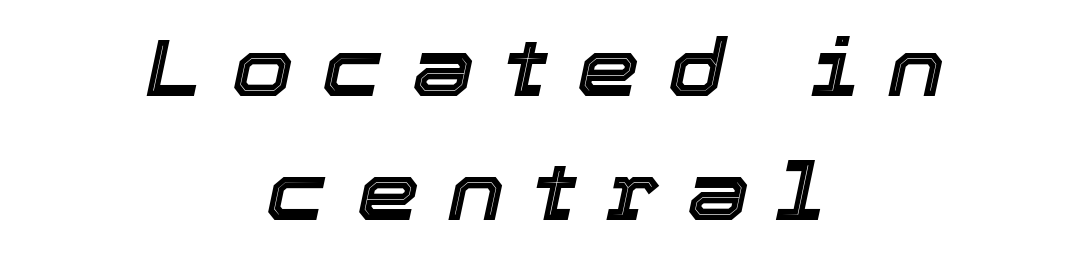
Loose tracking; the words dissolve into strings of separated letters. Which margin do the lines hug? Neither — every line sits in the middle. The string is rendered with underlining switched off. Is this a fixed-width face? No — the glyphs have proportional, varying widths. The lettering tilts uniformly, giving the passage an italic look. Honestly, the row spacing looks completely unremarkable.
